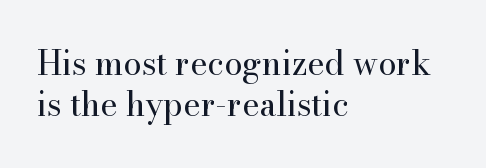
{"serif": "yes", "italic": "no", "bold": "no", "weight": "regular", "width": "normal", "stroke_contrast": "high", "x_height": "small", "monospaced": "no", "underline": "no", "align": "left", "line_spacing": "normal", "line_spacing_ratio": 1.25, "letter_spacing": "normal", "letter_spacing_em": 0.0, "glyph_px": 33}
